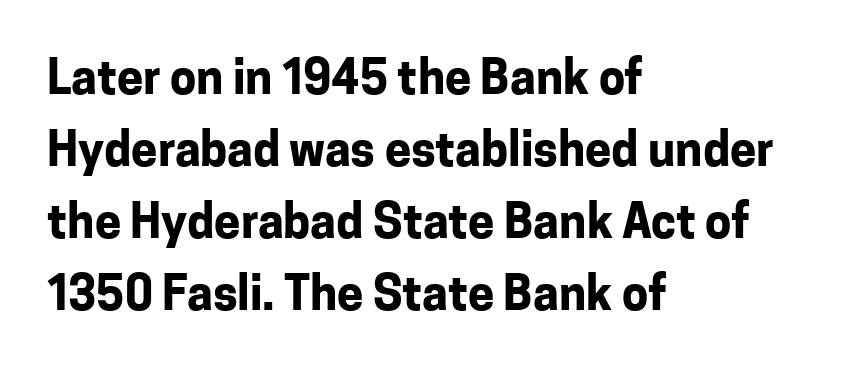
Casual observation: everything's shoved over to the left. A normal amount of white space separates one row of letters from the next. Nobody drew a line under any word here. The font's upright variant was chosen for this text. The letters advance in unequal steps, a hallmark of proportional type. Each letter's strokes conclude bluntly, with no projecting serifs.
